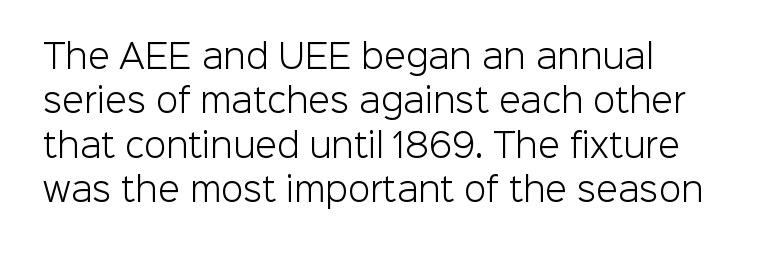
The image shows 32 px light sans-serif type, upright; set left-aligned, normal line spacing (1.39x), normal letter spacing, not underlined; low stroke contrast and a medium x-height.
